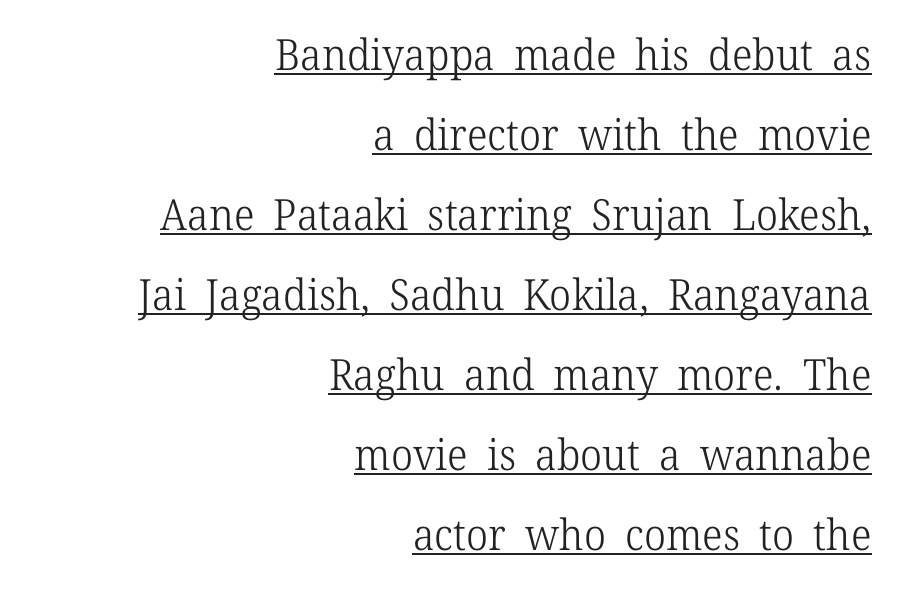
{"serif": "yes", "italic": "no", "bold": "no", "weight": "light", "width": "normal", "stroke_contrast": "low", "x_height": "medium", "monospaced": "no", "underline": "yes", "align": "right", "line_spacing_ratio": 1.86, "letter_spacing": "normal", "letter_spacing_em": 0.0, "glyph_px": 43}
